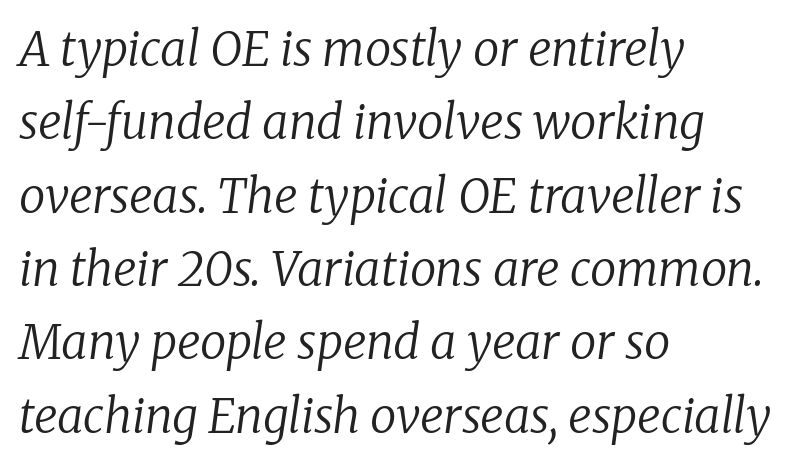
The image shows 47 px regular-weight serif type, italic (leaning right); set left-aligned, normal line spacing (1.56x), normal letter spacing, not underlined; low stroke contrast and a medium x-height.
